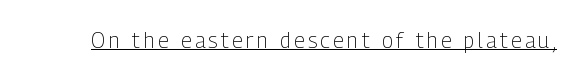
No extra ink here — the face is not bold. The rendered words wear a rule along their underside. Quick note: not italic, upright.
